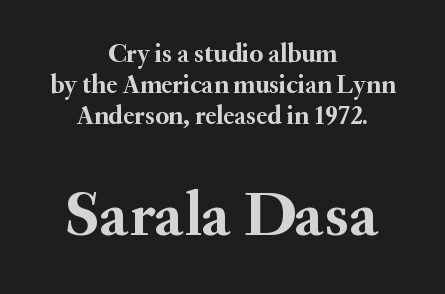
Think of a printed novel: that variable character pitch is what you see here. Are there feet on the stems? There are — it's a serif. Words float on clear page, feet unadorned. Stroke thickness is high; the sample reads as a true bold. Between these two stacked blocks, the lower one wins on size.
